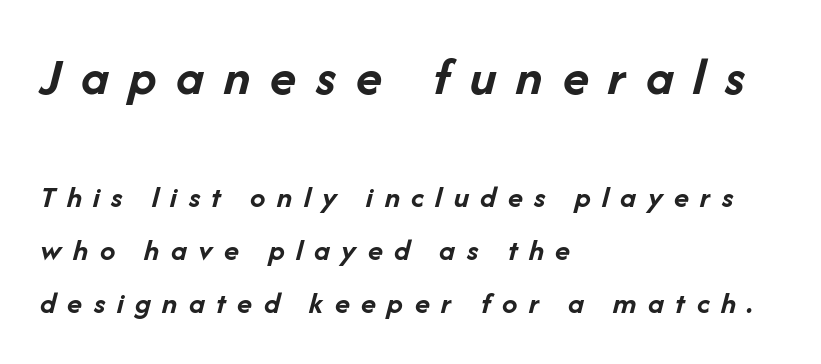
The image shows 54 px semibold type, italic (leaning right); set left-aligned, line spacing 1.71x, unusually wide letter spacing (+0.37 em), not underlined; the first (top) block is 1.74x larger; low stroke contrast and a medium x-height.
